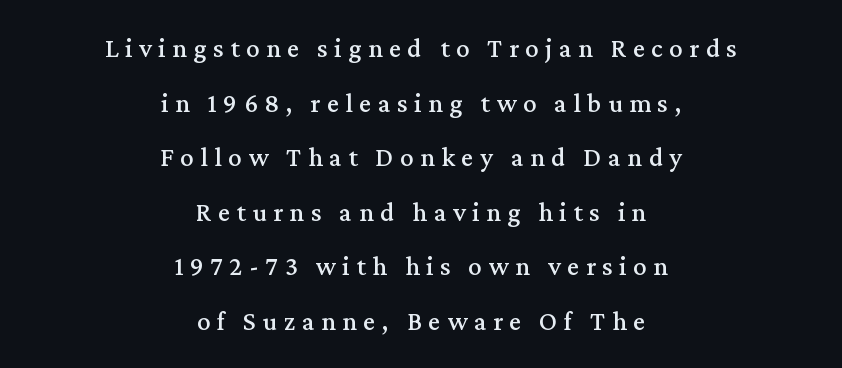
The specimen reads as upright at a glance. How would I describe the line gaps? Wide and relaxed. The compositor balanced each line on the midline. Students, note that the glyphs here are deliberately spaced far apart. Descender tails drop into unmarked territory.
